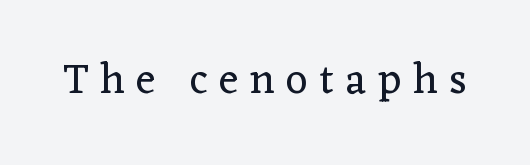
{"serif": "yes", "italic": "no", "bold": "no", "weight": "regular", "width": "normal", "stroke_contrast": "low", "x_height": "medium", "monospaced": "no", "underline": "no", "letter_spacing": "wide", "letter_spacing_em": 0.28, "glyph_px": 42}
